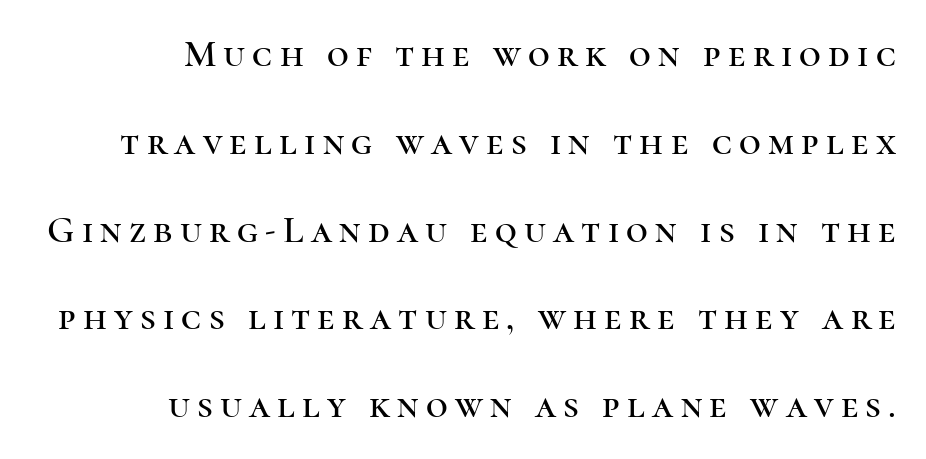
Q: Is the text italic (slanted)? A: No, it is upright.
Q: Is the typeface a serif or a sans-serif typeface? A: Serif.
Q: Is the text underlined? A: No.
Q: How is the paragraph aligned? A: Right-aligned.
Q: Is the spacing between lines tight, normal or loose? A: Loose.
Q: Width (condensed, normal, or wide)? A: Normal.
Q: Stroke contrast? A: High.
Q: x-height? A: Medium.
Q: Monospaced? A: No.
